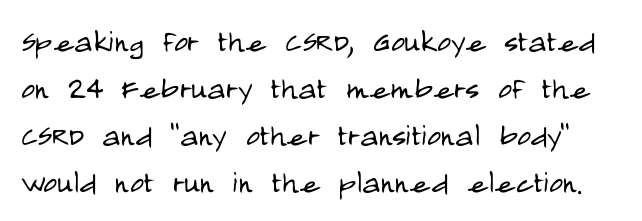
Q: Is the text bold? A: No.
Q: Is the text italic (slanted)? A: No, it is upright.
Q: Is the typeface a serif or a sans-serif typeface? A: Sans-serif.
Q: Is the text underlined? A: No.
Q: Is the spacing between letters normal or unusually wide? A: Normal.
Q: Width (condensed, normal, or wide)? A: Condensed.
Q: Stroke contrast? A: Low.
Q: x-height? A: Large.
Q: Monospaced? A: No.
